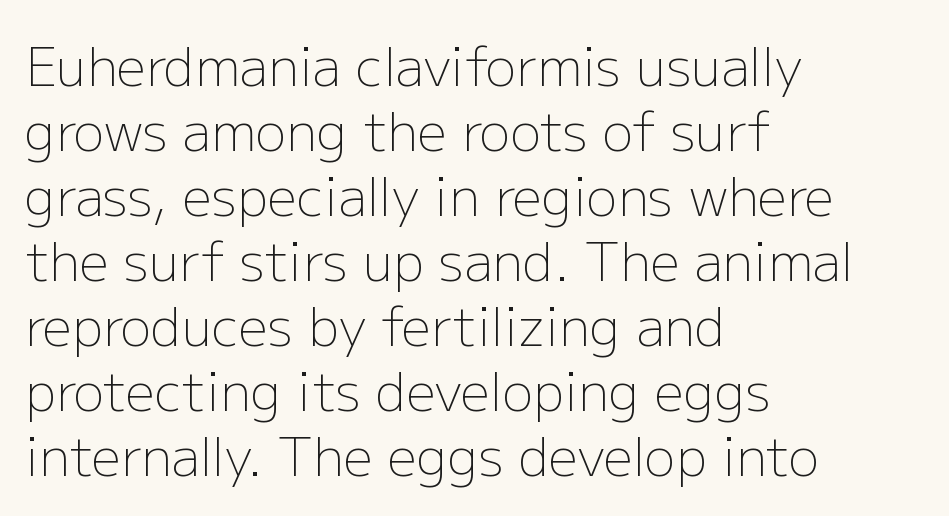
{"serif": "no", "italic": "no", "bold": "no", "weight": "light", "width": "normal", "stroke_contrast": "low", "x_height": "medium", "monospaced": "no", "underline": "no", "align": "left", "line_spacing": "normal", "line_spacing_ratio": 1.25, "letter_spacing": "normal", "letter_spacing_em": 0.0, "glyph_px": 52}
